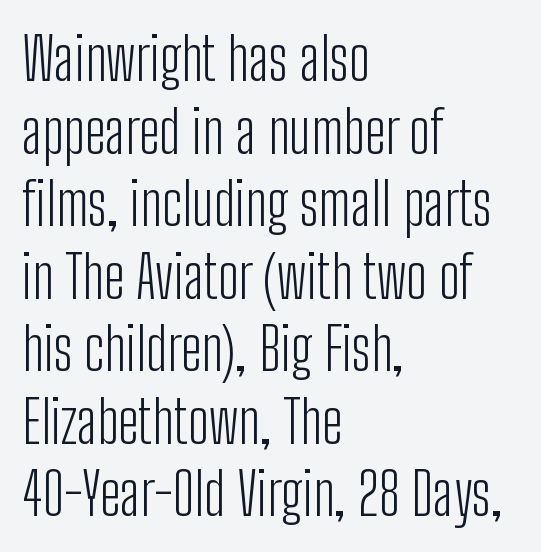
The image shows 59 px light, condensed sans-serif type, upright; set left-aligned, line spacing 1.23x, normal letter spacing, not underlined; low stroke contrast and a medium x-height.
